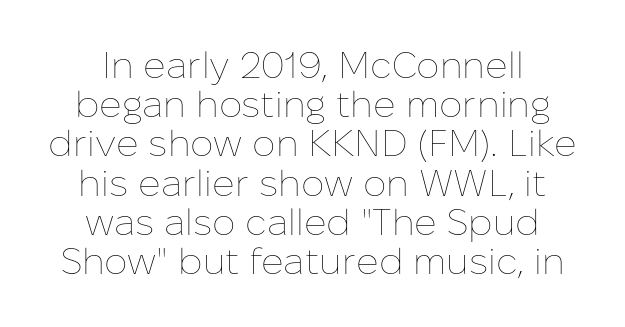
Q: Is the text bold? A: No.
Q: Is the text italic (slanted)? A: No, it is upright.
Q: Is the text underlined? A: No.
Q: How is the paragraph aligned? A: Centered.
Q: Is the spacing between letters normal or unusually wide? A: Normal.
Q: Is the spacing between lines tight, normal or loose? A: Tight.
Q: Width (condensed, normal, or wide)? A: Normal.
Q: Stroke contrast? A: Low.
Q: x-height? A: Medium.
Q: Monospaced? A: No.
